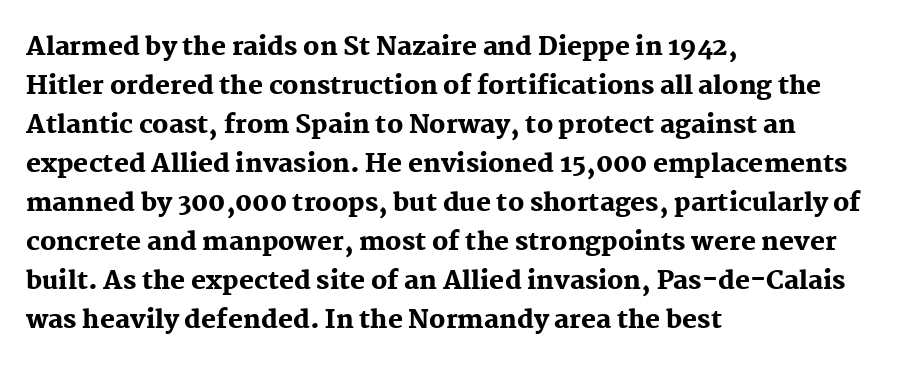
{"italic": "no", "bold": "yes", "underline": "no", "align": "left", "line_spacing": "normal", "line_spacing_ratio": 1.56, "letter_spacing": "normal", "letter_spacing_em": 0.0, "glyph_px": 25}
